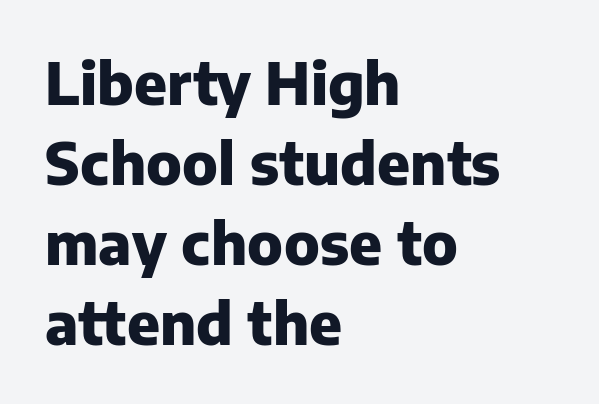
The image shows 58 px heavy sans-serif type, upright; set left-aligned, normal line spacing (1.38x), normal letter spacing, not underlined; low stroke contrast and a medium x-height.
